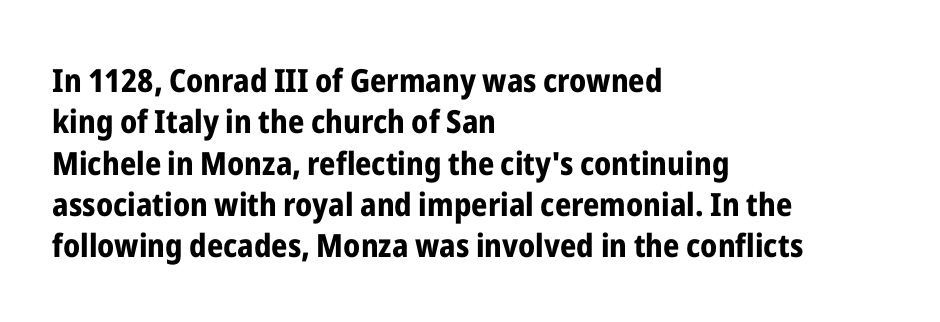
{"serif": "no", "italic": "no", "bold": "yes", "weight": "bold", "width": "condensed", "stroke_contrast": "low", "x_height": "medium", "monospaced": "no", "underline": "no", "align": "left", "line_spacing": "normal", "line_spacing_ratio": 1.29, "letter_spacing": "normal", "letter_spacing_em": 0.0, "glyph_px": 32}
